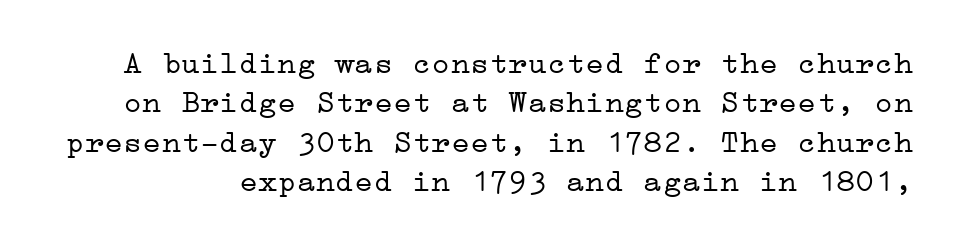
{"serif": "yes", "italic": "no", "bold": "no", "weight": "light", "width": "wide", "stroke_contrast": "low", "x_height": "medium", "underline": "no", "line_spacing_ratio": 1.23, "letter_spacing": "normal", "letter_spacing_em": 0.0, "glyph_px": 32}
